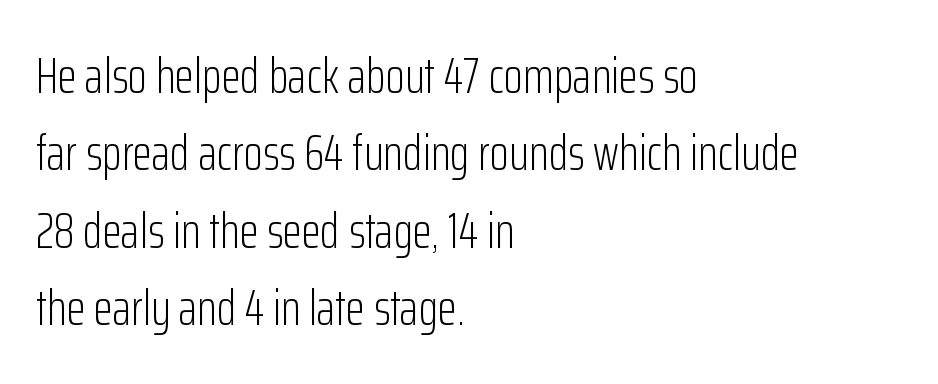
Q: Is the text bold? A: No.
Q: Is the text italic (slanted)? A: No, it is upright.
Q: Is the typeface a serif or a sans-serif typeface? A: Sans-serif.
Q: Is the text underlined? A: No.
Q: How is the paragraph aligned? A: Left-aligned.
Q: Is the spacing between letters normal or unusually wide? A: Normal.
Q: Is the spacing between lines tight, normal or loose? A: Normal.
Q: Width (condensed, normal, or wide)? A: Condensed.
Q: Stroke contrast? A: Low.
Q: x-height? A: Medium.
Q: Monospaced? A: No.
